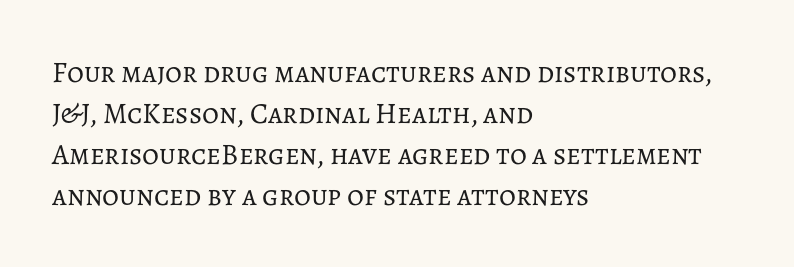
{"italic": "no", "bold": "no", "weight": "regular", "width": "normal", "stroke_contrast": "low", "x_height": "medium", "monospaced": "no", "underline": "no", "align": "left", "line_spacing": "normal", "line_spacing_ratio": 1.41, "letter_spacing": "normal", "letter_spacing_em": 0.0, "glyph_px": 29}
